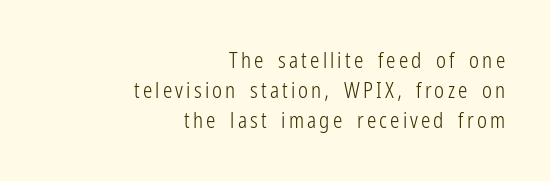
{"italic": "no", "bold": "no", "underline": "no", "align": "right", "line_spacing": "normal", "line_spacing_ratio": 1.43, "glyph_px": 21}
